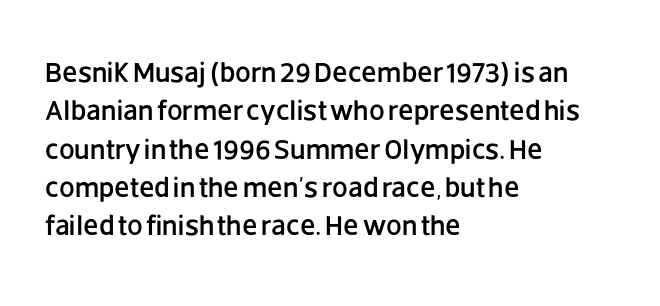
The image shows 28 px sans-serif type, upright; set left-aligned, normal line spacing (1.37x), normal letter spacing, not underlined; low stroke contrast and a large x-height.
